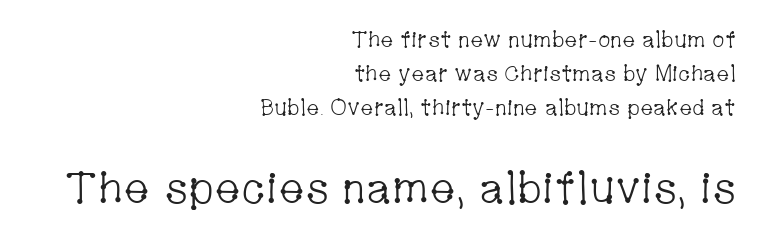
Honestly, the row spacing looks completely unremarkable. The passage shown is not underscored anywhere. Layout note: lines flush right. If you squint, the bottom block still reads clearly — it's the larger of the two.
